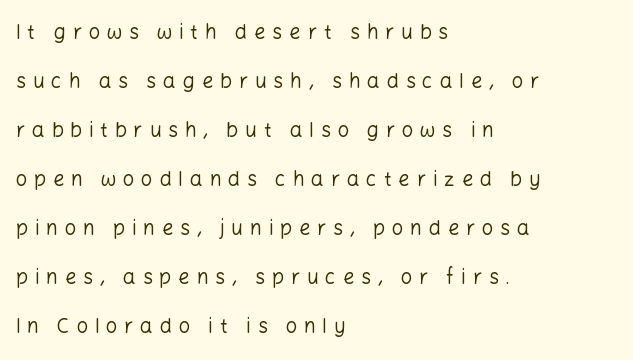
{"italic": "no", "bold": "no", "underline": "no", "align": "left", "line_spacing": "loose", "line_spacing_ratio": 2.45, "letter_spacing": "wide", "letter_spacing_em": 0.34, "glyph_px": 20}
